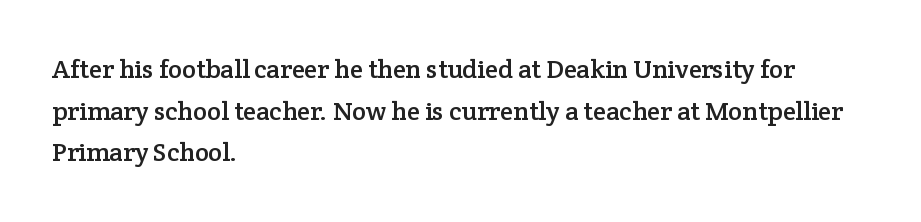
Q: Is the text italic (slanted)? A: No, it is upright.
Q: Is the text underlined? A: No.
Q: How is the paragraph aligned? A: Left-aligned.
Q: Is the spacing between letters normal or unusually wide? A: Normal.
Q: Is the spacing between lines tight, normal or loose? A: Normal.
